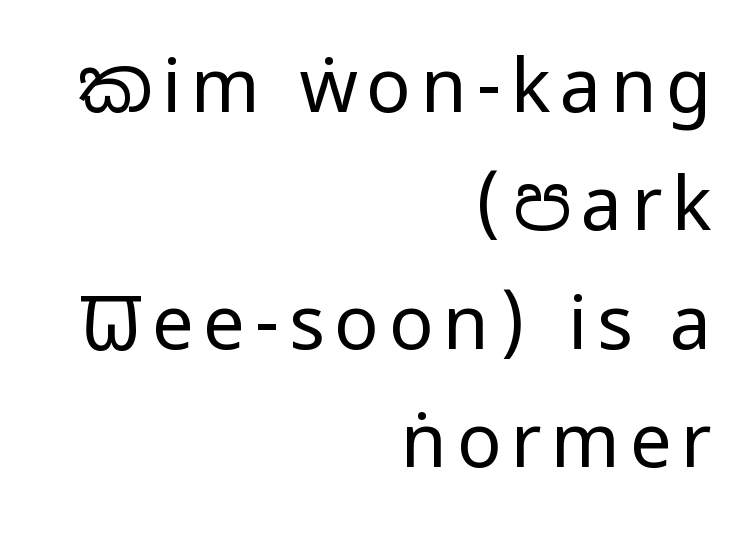
Line spacing here is normal. Each row of text sits above clean, open space. Ordinary non-slanted type is in use. Spacing verdict: proportional, widths tailored to each character. Vertical stems look standard width or narrower in stroke.
